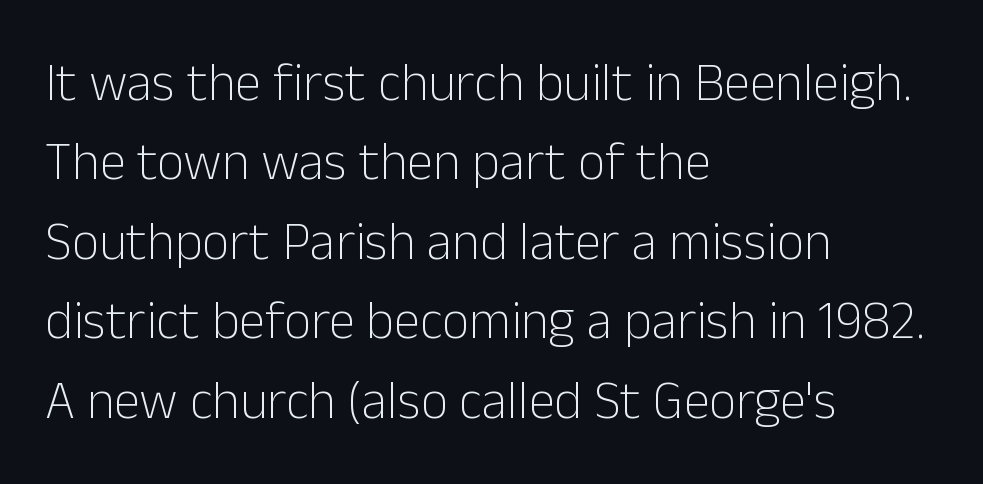
Rule under the text: the space is simply empty. Heft: none added — not bold. Spacing verdict: proportional, widths tailored to each character. This sample is left-justified, so line endings fall wherever the words run out. The tracking reads as untouched default to a designer's eye.
